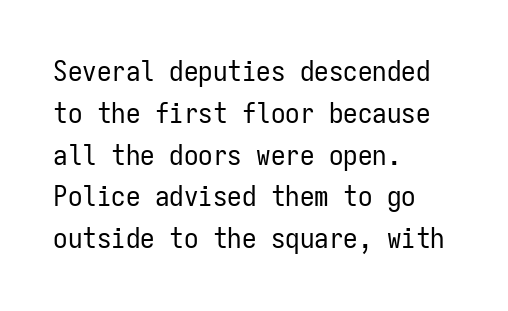
{"serif": "no", "italic": "no", "bold": "no", "weight": "regular", "width": "condensed", "stroke_contrast": "low", "x_height": "medium", "monospaced": "yes", "underline": "no", "align": "left", "line_spacing": "normal", "line_spacing_ratio": 1.44, "letter_spacing": "normal", "letter_spacing_em": 0.0, "glyph_px": 29}
